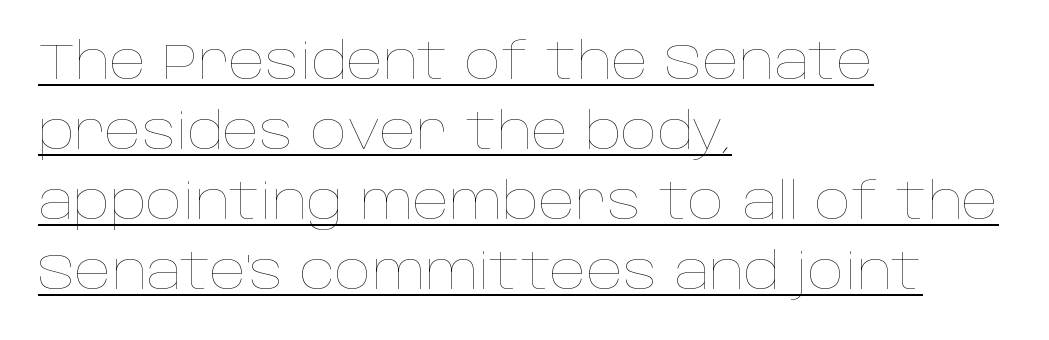
Q: Is the text bold? A: No.
Q: Is the text italic (slanted)? A: No, it is upright.
Q: Is the text underlined? A: Yes.
Q: How is the paragraph aligned? A: Left-aligned.
Q: Is the spacing between letters normal or unusually wide? A: Normal.
Q: Is the spacing between lines tight, normal or loose? A: Normal.
Q: Width (condensed, normal, or wide)? A: Normal.
Q: Stroke contrast? A: Low.
Q: x-height? A: Large.
Q: Monospaced? A: No.
